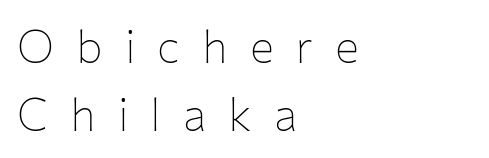
{"serif": "no", "italic": "no", "bold": "no", "weight": "thin", "width": "normal", "stroke_contrast": "low", "x_height": "medium", "monospaced": "no", "underline": "no", "align": "left", "line_spacing": "normal", "line_spacing_ratio": 1.51, "letter_spacing": "wide", "letter_spacing_em": 0.49, "glyph_px": 45}
